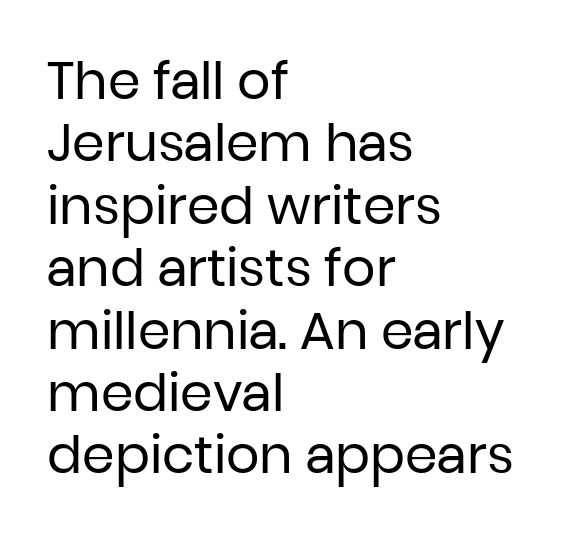
Q: Is the text bold? A: No.
Q: Is the text italic (slanted)? A: No, it is upright.
Q: Is the typeface a serif or a sans-serif typeface? A: Sans-serif.
Q: Is the text underlined? A: No.
Q: How is the paragraph aligned? A: Left-aligned.
Q: Is the spacing between letters normal or unusually wide? A: Normal.
Q: Width (condensed, normal, or wide)? A: Normal.
Q: Stroke contrast? A: Low.
Q: x-height? A: Medium.
Q: Monospaced? A: No.
